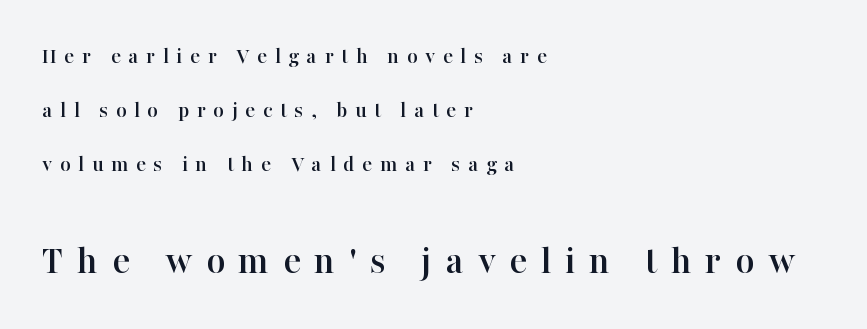
Q: Is the text italic (slanted)? A: No, it is upright.
Q: Is the typeface a serif or a sans-serif typeface? A: Serif.
Q: Is the text underlined? A: No.
Q: How is the paragraph aligned? A: Left-aligned.
Q: Is the spacing between letters normal or unusually wide? A: Unusually wide.
Q: Is the spacing between lines tight, normal or loose? A: Loose.
Q: Which block of text is set in a larger size, the first (top) or the second (bottom)? A: The second (bottom) one.
Q: Width (condensed, normal, or wide)? A: Normal.
Q: Stroke contrast? A: High.
Q: x-height? A: Medium.
Q: Monospaced? A: No.
